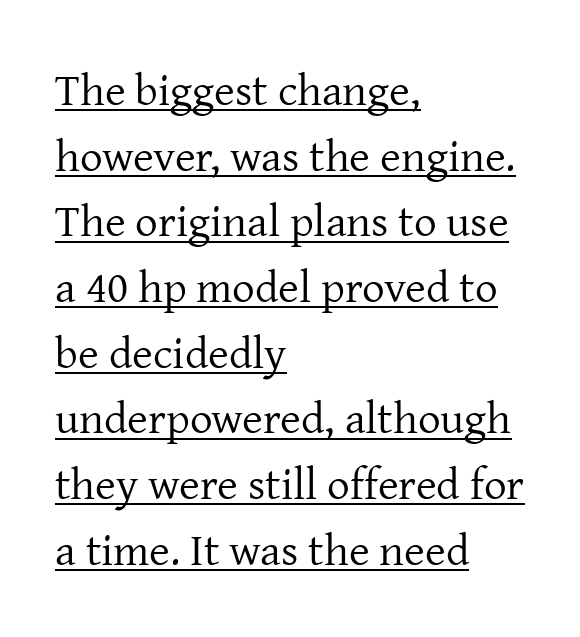
Weight: not bold — regular or lighter. In terms of leading, this rendering sits right in the middle. The type is set solid horizontally, with unmodified tracking. Look at the bottom of the vertical strokes: they flare into serifs here. The typography opts for an upright posture over an oblique one.
